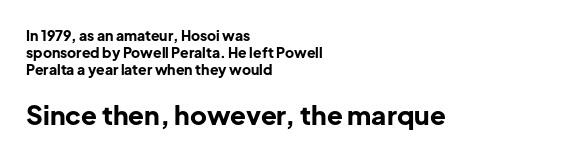
{"italic": "no", "bold": "yes", "underline": "no", "align": "left", "line_spacing_ratio": 1.22, "letter_spacing": "normal", "letter_spacing_em": 0.0, "larger_block": "second", "size_ratio": 1.86, "glyph_px": 26}
